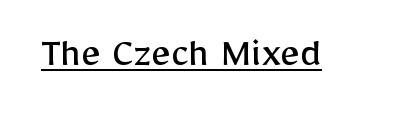
{"serif": "no", "italic": "no", "bold": "no", "weight": "regular", "width": "normal", "stroke_contrast": "low", "x_height": "medium", "monospaced": "no", "underline": "yes", "letter_spacing": "normal", "letter_spacing_em": 0.0, "glyph_px": 43}
